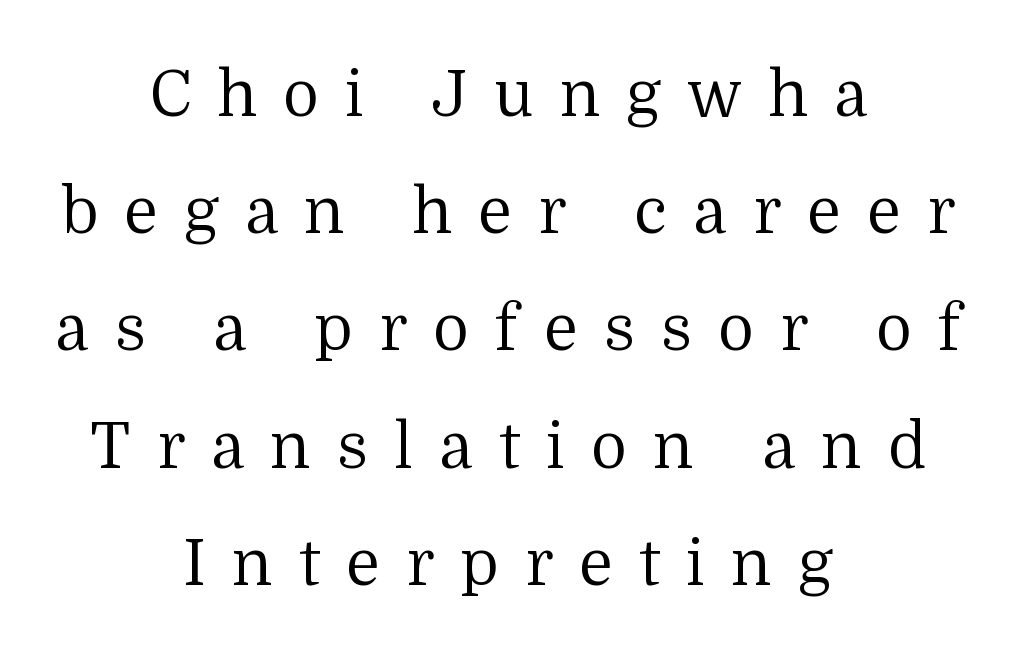
The typeface has the unassuming heft of standard copy or less. These lines are rendered in a variable-pitch font. Tall strokes in this sample are plumb rather than angled. If you folded the block vertically in half, each line would mirror itself in length. Classification — serif.
